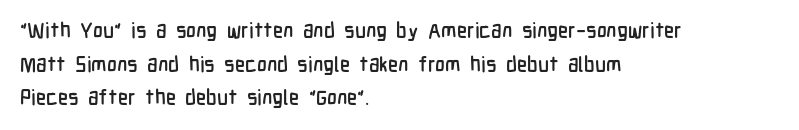
The image shows 21 px text type, upright; set left-aligned, normal line spacing (1.6x), normal letter spacing, not underlined.
